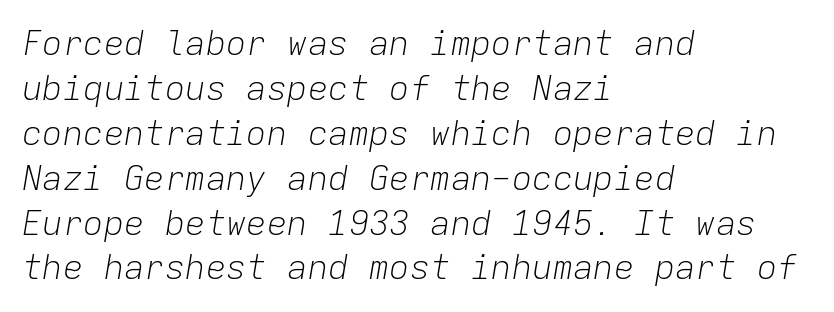
The compositor pushed each line to the left boundary. Notice how the stems are inclined rather than vertical — that's the hallmark of italics. Weight: not bold — regular or lighter. Honestly, there is no underline to notice here at all.
